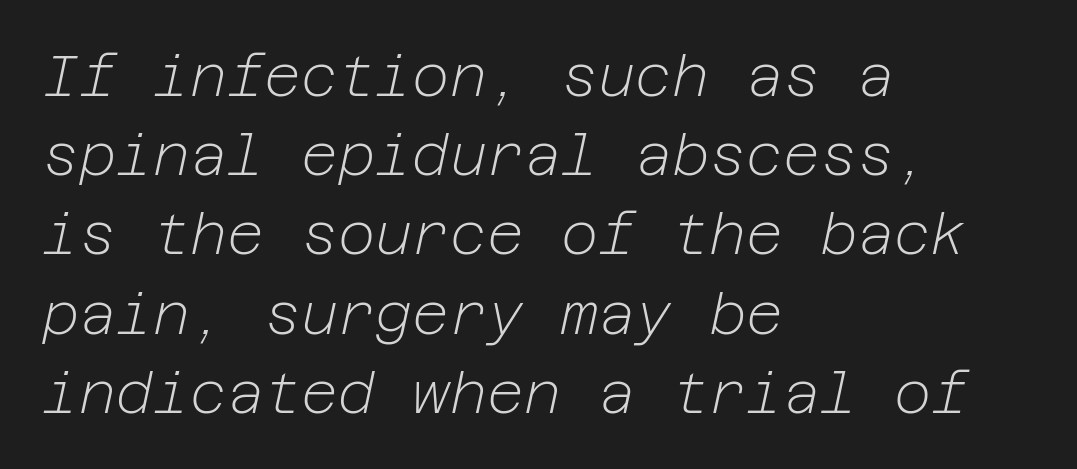
The image shows 57 px light type, italic (leaning right); set left-aligned, normal line spacing (1.39x), normal letter spacing, not underlined; low stroke contrast and a medium x-height.
